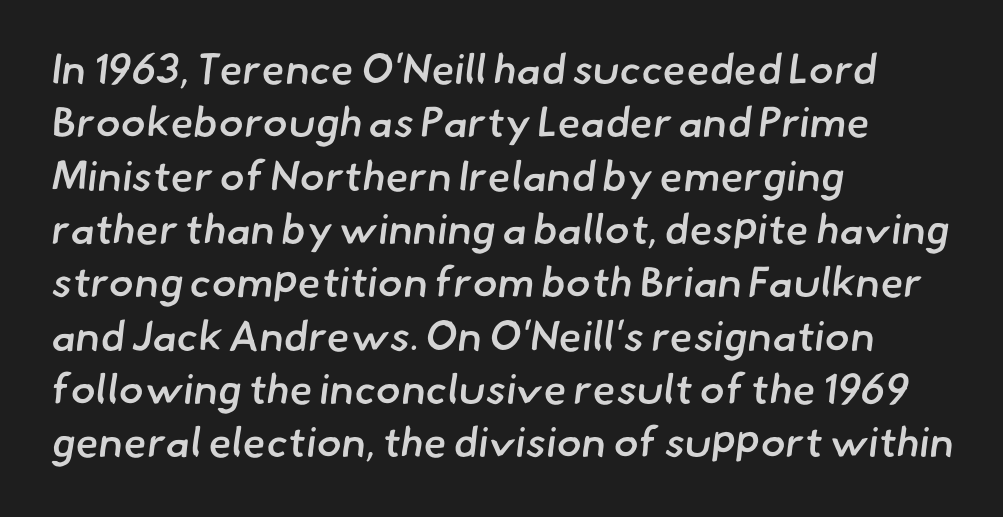
The image shows 42 px semibold sans-serif type; set left-aligned, normal line spacing (1.27x), normal letter spacing, not underlined; low stroke contrast and a small x-height.
